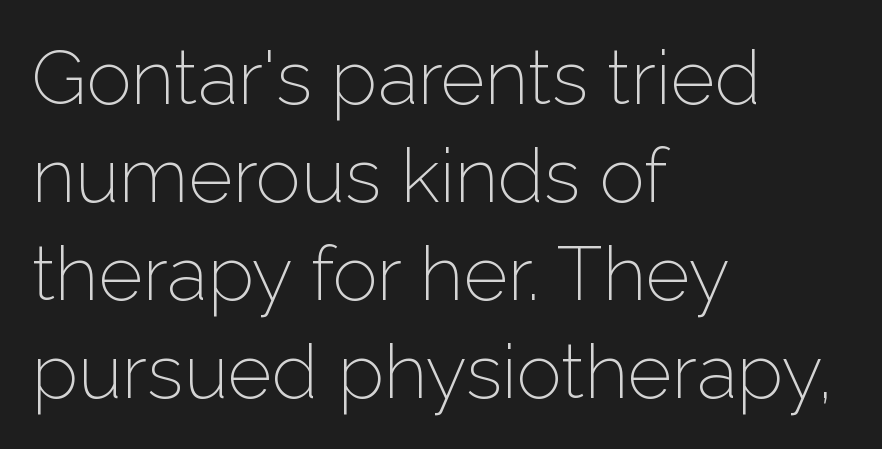
{"serif": "no", "italic": "no", "bold": "no", "weight": "light", "width": "normal", "stroke_contrast": "low", "x_height": "medium", "monospaced": "no", "underline": "no", "align": "left", "line_spacing": "normal", "line_spacing_ratio": 1.29, "letter_spacing": "normal", "letter_spacing_em": 0.0, "glyph_px": 76}
